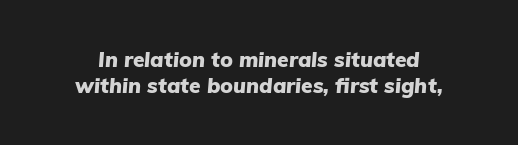
The image shows 21 px bold type, italic (leaning right); set normal line spacing (1.26x), normal letter spacing, not underlined.
